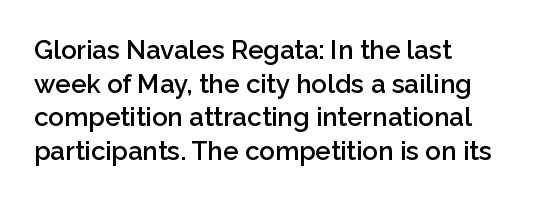
Q: Is the text bold? A: Semi-bold.
Q: Is the text italic (slanted)? A: No, it is upright.
Q: Is the text underlined? A: No.
Q: How is the paragraph aligned? A: Left-aligned.
Q: Is the spacing between letters normal or unusually wide? A: Normal.
Q: Is the spacing between lines tight, normal or loose? A: Normal.
